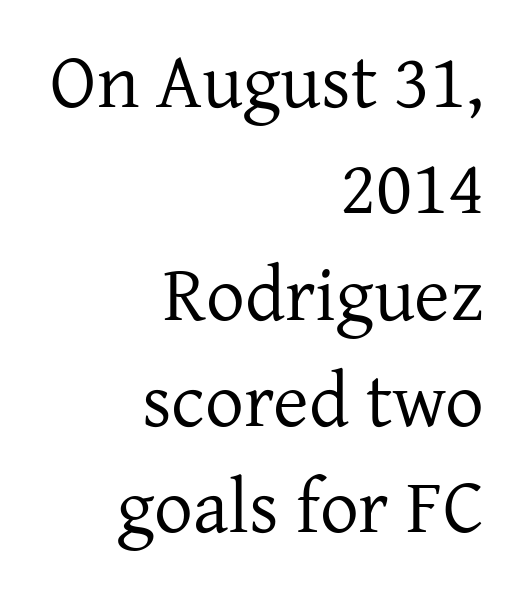
Q: Is the text bold? A: No.
Q: Is the text italic (slanted)? A: No, it is upright.
Q: Is the typeface a serif or a sans-serif typeface? A: Serif.
Q: Is the text underlined? A: No.
Q: How is the paragraph aligned? A: Right-aligned.
Q: Is the spacing between letters normal or unusually wide? A: Normal.
Q: Is the spacing between lines tight, normal or loose? A: Normal.
Q: Width (condensed, normal, or wide)? A: Normal.
Q: Stroke contrast? A: Low.
Q: x-height? A: Medium.
Q: Monospaced? A: No.
